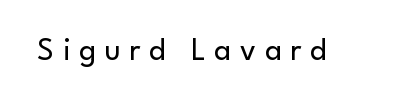
The image shows 32 px regular-weight sans-serif type, upright; set unusually wide letter spacing (+0.27 em), not underlined; low stroke contrast and a small x-height.
